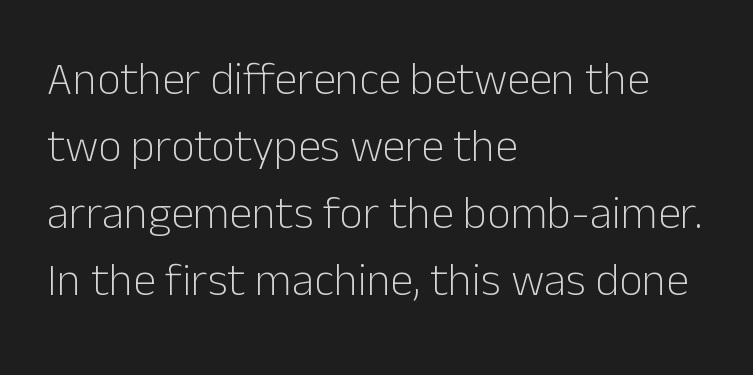
The image shows 46 px light sans-serif type, upright; set left-aligned, normal line spacing (1.46x), normal letter spacing, not underlined; low stroke contrast and a medium x-height.
